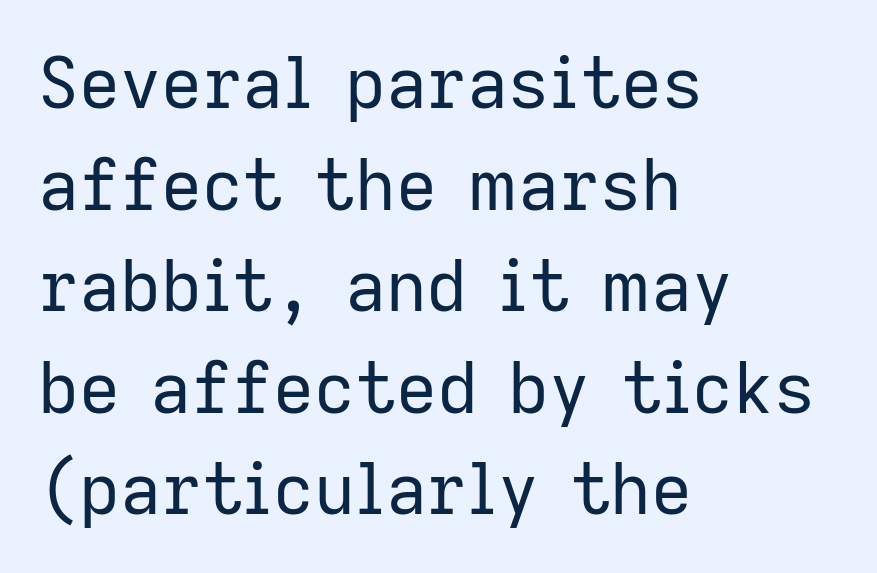
{"serif": "no", "italic": "no", "bold": "no", "weight": "regular", "width": "normal", "stroke_contrast": "low", "x_height": "medium", "monospaced": "no", "underline": "no", "align": "left", "line_spacing": "normal", "line_spacing_ratio": 1.43, "letter_spacing": "normal", "letter_spacing_em": 0.0, "glyph_px": 71}
